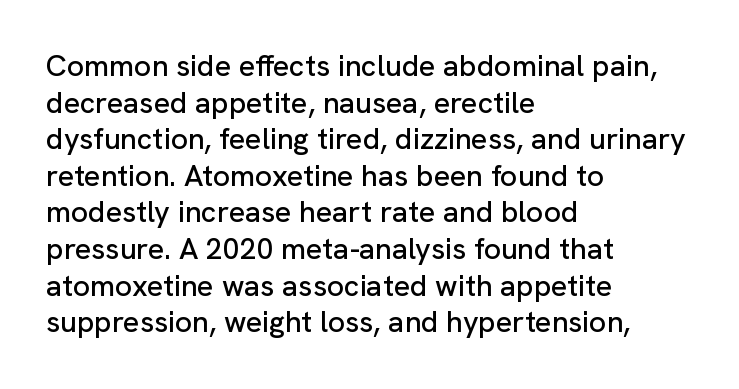
{"serif": "no", "italic": "no", "width": "normal", "stroke_contrast": "low", "x_height": "medium", "monospaced": "no", "underline": "no", "align": "left", "line_spacing_ratio": 1.22, "letter_spacing": "normal", "letter_spacing_em": 0.0, "glyph_px": 30}
